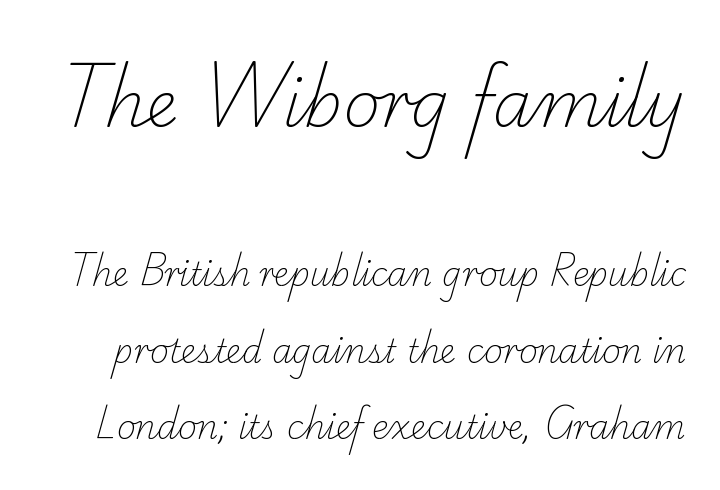
Heaviness? Minimal to ordinary, like unemphasized prose. The type family on display is of the serif kind. The area under the type is left untouched. The face used here appears at its bigger size in the upper chunk. Varying glyph widths throughout — classic text-font behaviour.
